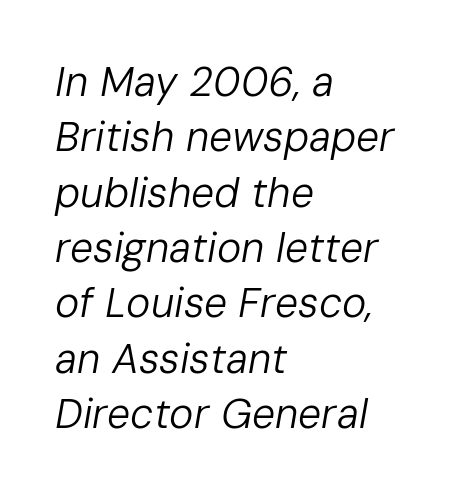
The image shows 41 px regular-weight type, italic (leaning right); set left-aligned, normal line spacing (1.35x), normal letter spacing, not underlined; low stroke contrast and a medium x-height.
